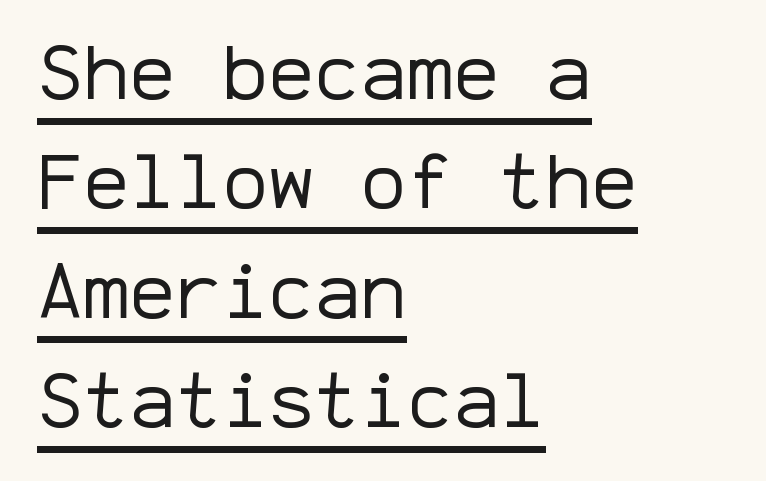
{"serif": "no", "italic": "no", "bold": "no", "weight": "regular", "width": "normal", "stroke_contrast": "low", "x_height": "medium", "monospaced": "yes", "underline": "yes", "align": "left", "line_spacing": "normal", "line_spacing_ratio": 1.42, "letter_spacing": "normal", "letter_spacing_em": 0.0, "glyph_px": 77}
